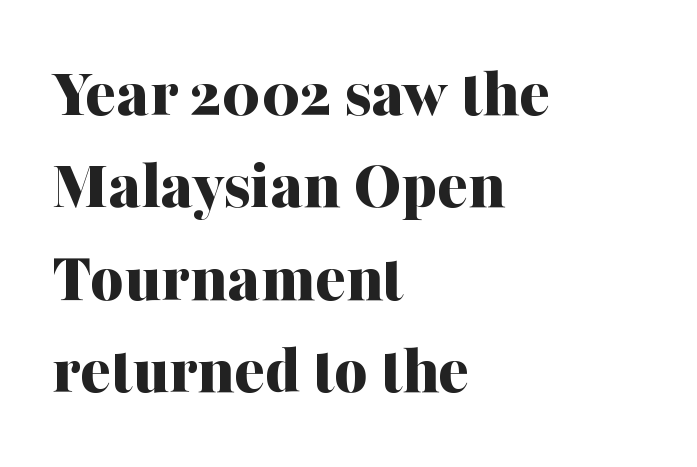
Only glyphs here, with clear space below each row. The typesetter chose a ragged-right arrangement here. Stroke thickness is high; the sample reads as a true bold. Vertical spacing — default.
